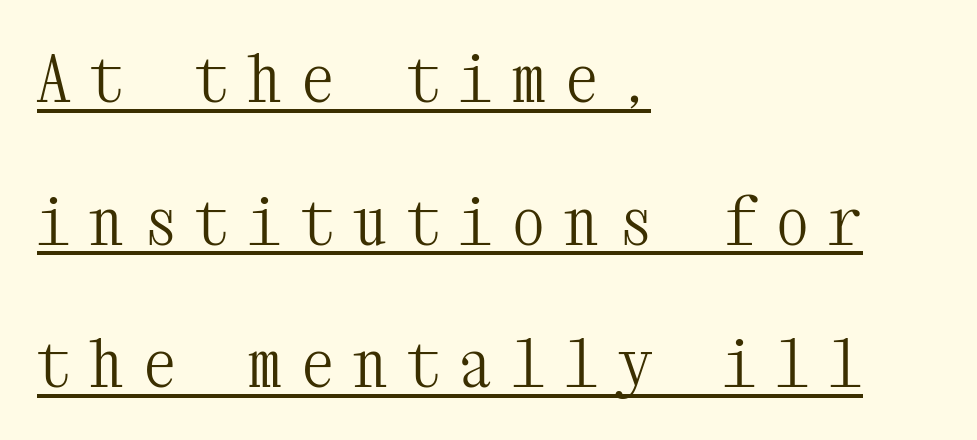
The typesetter chose a ragged-right arrangement here. Designer's note — italics off, roman on. The face used here appears with an underline applied. The passage shown is typeset with a serif family. Weight: in the light-to-regular range. The block of text is sparse from top to bottom, with ample space between rows.
